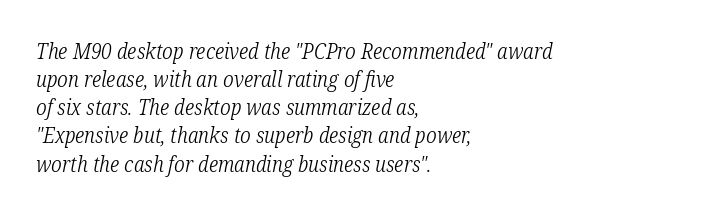
{"italic": "yes", "lean": "right", "slant_degrees": 12, "bold": "no", "underline": "no", "align": "left", "line_spacing": "normal", "line_spacing_ratio": 1.34, "letter_spacing": "normal", "letter_spacing_em": 0.0, "glyph_px": 21}
